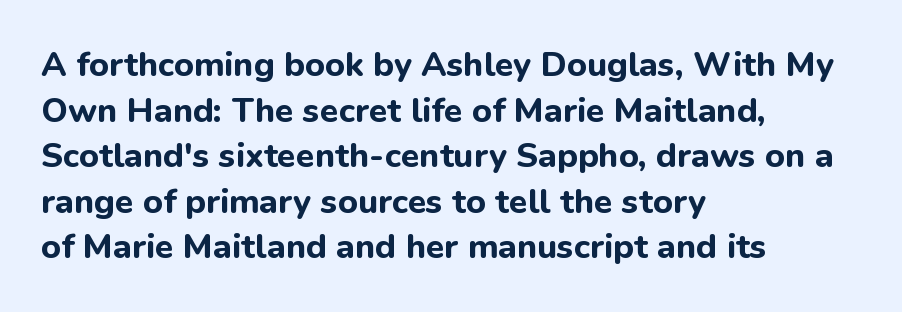
Every character sits straight up, as roman type does. The rendering uses natural spacing where letterforms have individual widths. What kind of face is this? One without serifs — a sans. How are the letters spaced? Ordinarily, with no added tracking. Whoever set this chose a conventional vertical rhythm.
